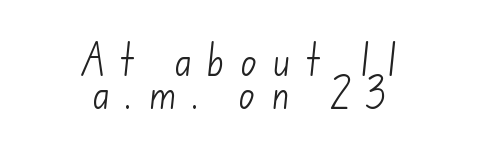
{"serif": "no", "bold": "no", "weight": "light", "width": "normal", "stroke_contrast": "low", "x_height": "small", "monospaced": "no", "underline": "no", "align": "center", "line_spacing": "tight", "line_spacing_ratio": 0.98, "letter_spacing": "wide", "letter_spacing_em": 0.45, "glyph_px": 34}
